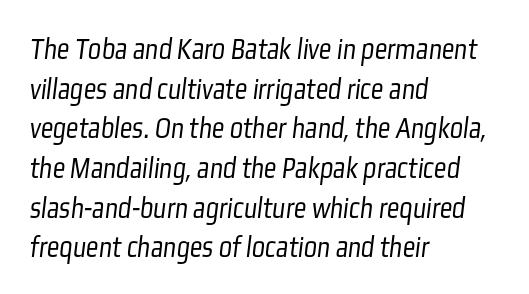
Think of a printed novel: that variable character pitch is what you see here. Is the type heavy? It reads as light-to-regular instead. The baseline area is clear. The designer went with a sans here, leaving each stem footless. A typesetter would call this zero additional tracking. The lines in this sample share a left origin and differ only in where they stop.
